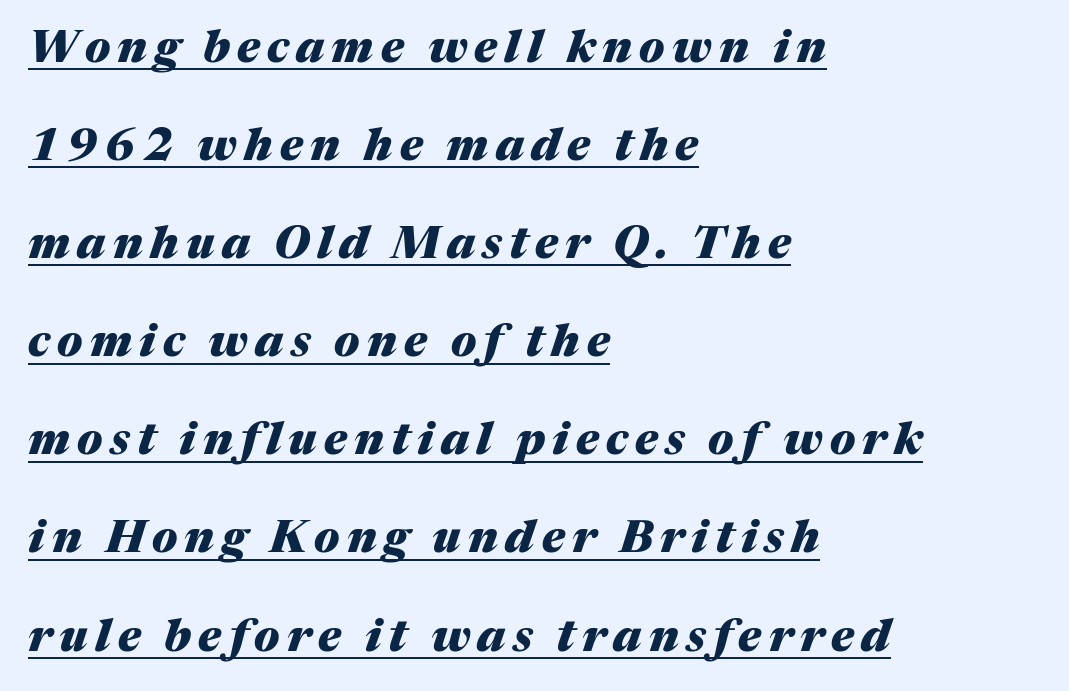
The image shows 45 px heavy type, italic (leaning right); set left-aligned, loose line spacing (2.18x), underlined; medium stroke contrast and a medium x-height.
